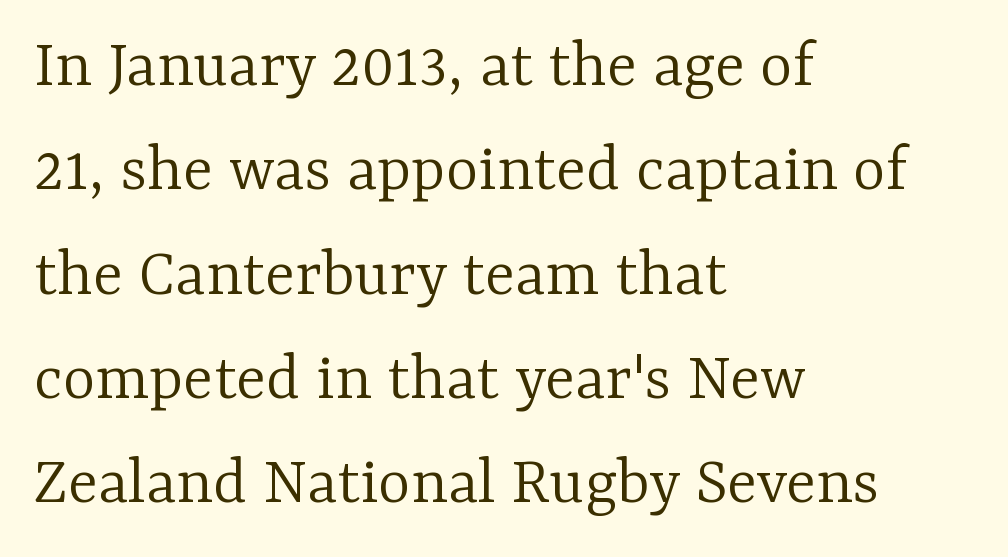
Check under the words: just untouched page. Note: serifs present on the glyphs. A classic flush-left, rag-right setting is used for this passage. In terms of letterspacing, this is plain default setting. A typesetter would call this proportional, since set widths differ per character. Is there much room between lines? A standard amount, neither cramped nor airy.
